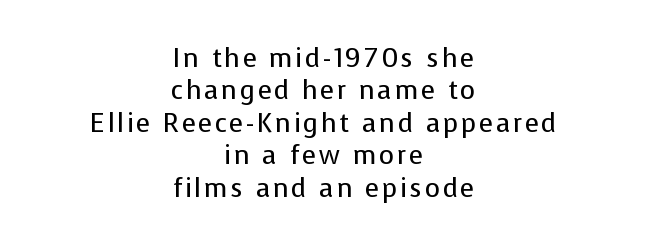
Q: Is the text bold? A: No.
Q: Is the text italic (slanted)? A: No, it is upright.
Q: Is the text underlined? A: No.
Q: How is the paragraph aligned? A: Centered.
Q: Is the spacing between lines tight, normal or loose? A: Normal.
